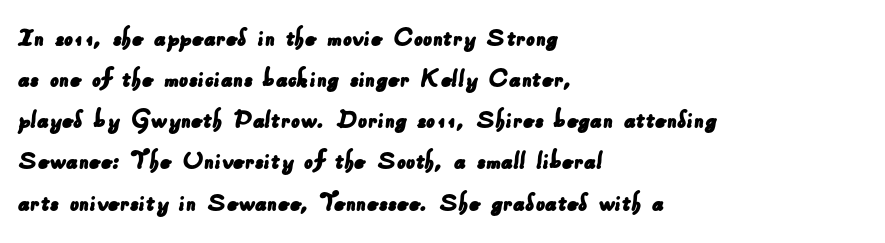
Quick note: interline space is typical. A bare baseline throughout the passage. You could call the tracking neutral — neither tight nor loose. Unlike a traditional serif, this face leaves its strokes unadorned. The face used here is proportionally spaced, like ordinary book or web type. Caption: multi-line text, flush left, ragged right.
